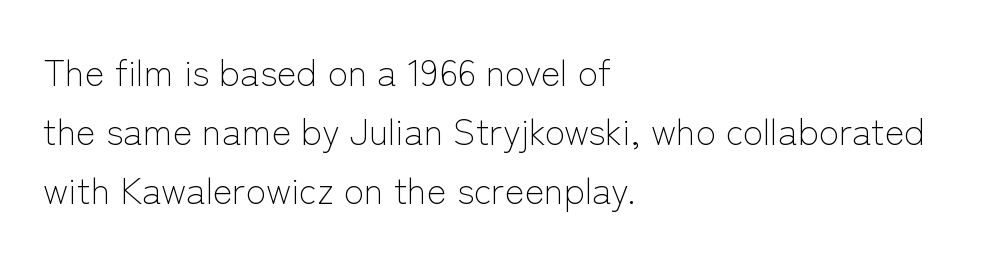
Q: Is the text bold? A: No.
Q: Is the text italic (slanted)? A: No, it is upright.
Q: Is the typeface a serif or a sans-serif typeface? A: Sans-serif.
Q: Is the text underlined? A: No.
Q: How is the paragraph aligned? A: Left-aligned.
Q: Is the spacing between letters normal or unusually wide? A: Normal.
Q: Is the spacing between lines tight, normal or loose? A: Normal.
Q: Width (condensed, normal, or wide)? A: Normal.
Q: Stroke contrast? A: Low.
Q: x-height? A: Medium.
Q: Monospaced? A: No.
